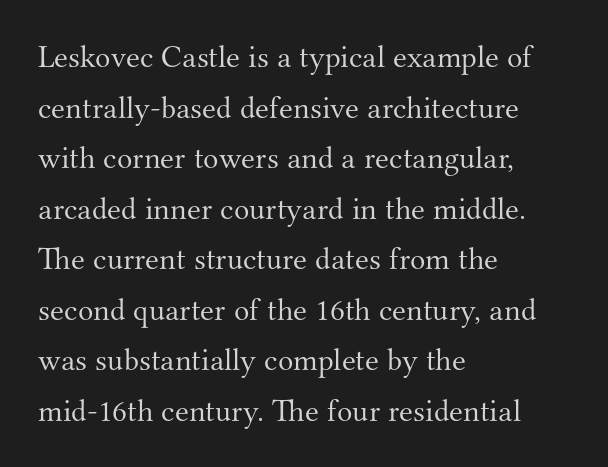
Leftover space on each line is placed entirely after the last word. Is this a sans? No — the strokes have serifs. A bare baseline throughout the passage. The typesetting does not lean heavy: it is not bold. A typesetter would call this proportional, since set widths differ per character. Vertically, the passage feels balanced, rows spaced as you'd expect.
